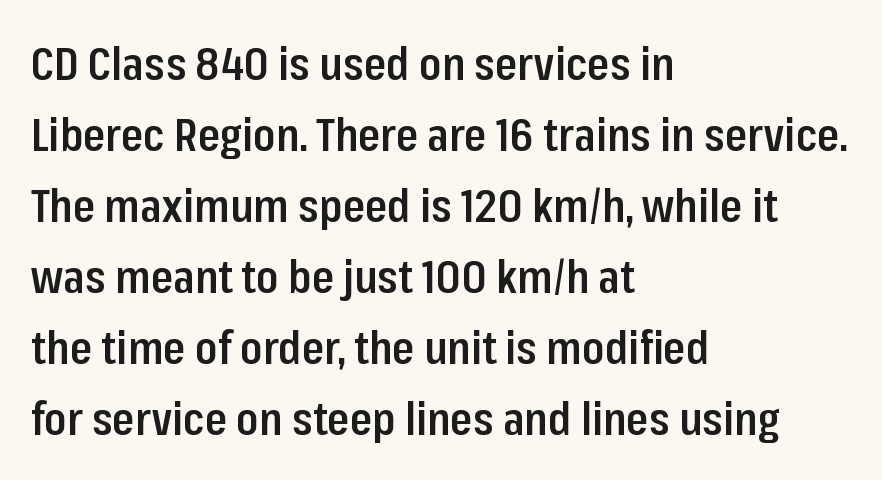
{"serif": "no", "italic": "no", "bold": "semi", "weight": "semibold", "width": "condensed", "stroke_contrast": "low", "x_height": "medium", "monospaced": "no", "underline": "no", "align": "left", "line_spacing": "normal", "line_spacing_ratio": 1.58, "letter_spacing": "normal", "letter_spacing_em": 0.0, "glyph_px": 45}
